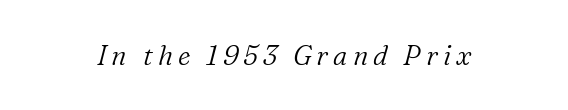
The text carries the slant typical of an italic or oblique font. Vertical stems look standard width or narrower in stroke. A bare baseline throughout the passage.
